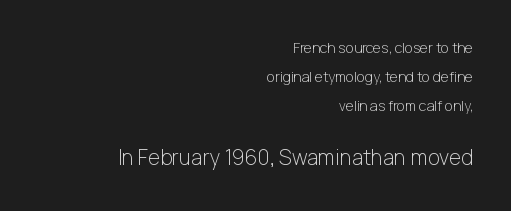
The image shows 21 px text type, upright; set right-aligned, loose line spacing (2.08x), normal letter spacing, not underlined; the second (bottom) block is 1.5x larger.
